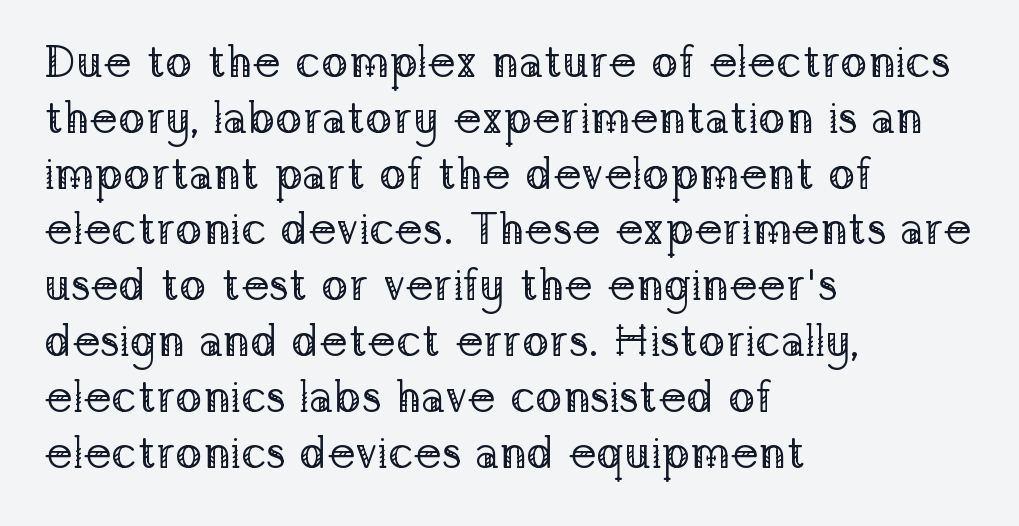
The image shows 45 px regular-weight serif type, upright; set left-aligned, line spacing 1.24x, normal letter spacing, not underlined; low stroke contrast and a medium x-height.
